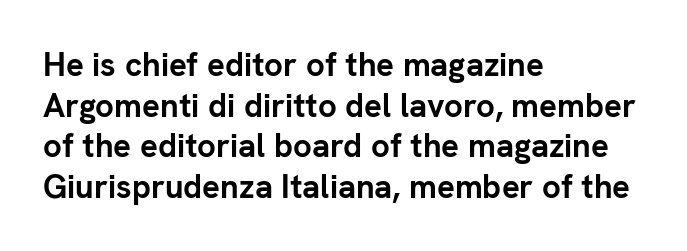
Q: Is the text bold? A: Yes.
Q: Is the text italic (slanted)? A: No, it is upright.
Q: Is the typeface a serif or a sans-serif typeface? A: Sans-serif.
Q: Is the text underlined? A: No.
Q: How is the paragraph aligned? A: Left-aligned.
Q: Is the spacing between letters normal or unusually wide? A: Normal.
Q: Width (condensed, normal, or wide)? A: Normal.
Q: Stroke contrast? A: Low.
Q: x-height? A: Medium.
Q: Monospaced? A: No.
